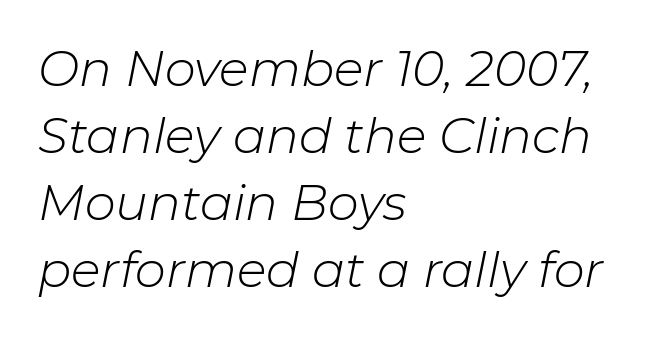
You could not count columns in this text — the font is proportionally spaced. Reading down the column, the eye jumps a familiar distance to each next line. A typesetter would mark this as italic. The face used here is rendered with its standard letterfit. The lines are quadded left.
